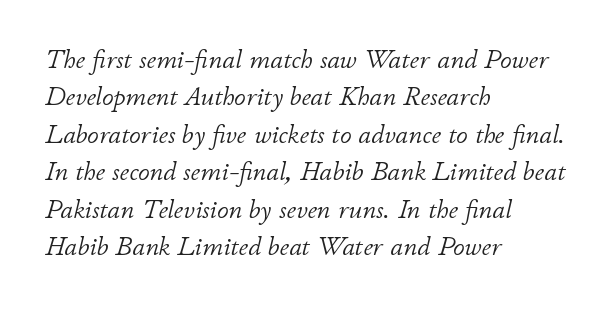
{"italic": "yes", "lean": "right", "slant_degrees": 11, "bold": "no", "underline": "no", "align": "left", "line_spacing": "normal", "line_spacing_ratio": 1.44, "letter_spacing": "normal", "letter_spacing_em": 0.0, "glyph_px": 26}
